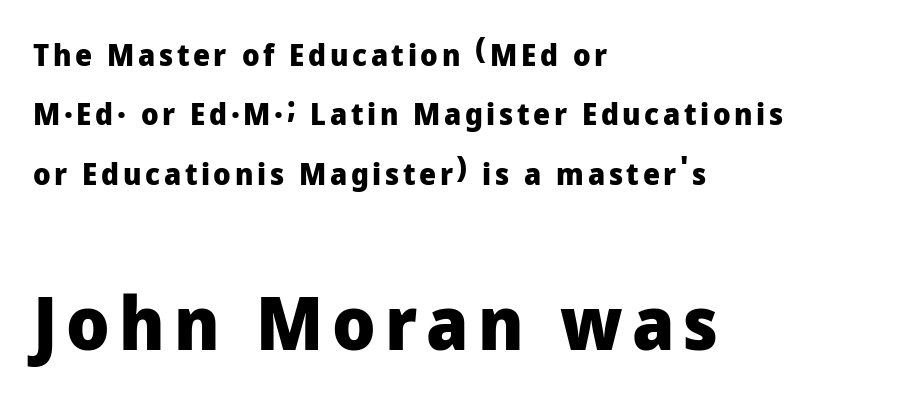
The image shows 74 px heavy sans-serif type, upright; set left-aligned, loose line spacing (1.98x), not underlined; the second (bottom) block is 2.47x larger; low stroke contrast and a medium x-height.
